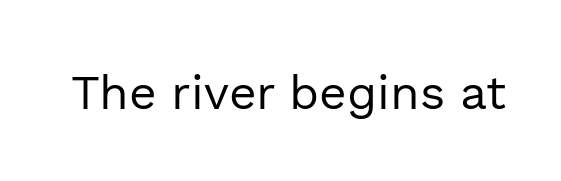
{"serif": "no", "italic": "no", "bold": "no", "weight": "regular", "width": "normal", "x_height": "medium", "monospaced": "no", "underline": "no", "letter_spacing": "normal", "letter_spacing_em": 0.0, "glyph_px": 48}
